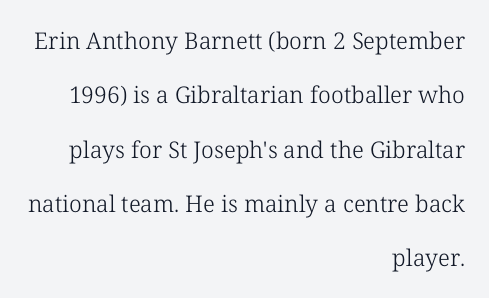
This sample uses an upright cut, with every glyph sitting square on the baseline. Summary of vertical rhythm: relaxed, with wide interline spacing. What stands out about the letter spacing? Nothing — it is the standard amount. Each row of text sits above clean, open space. Does the copy run flush right? Yes — the right margin is perfectly even.
